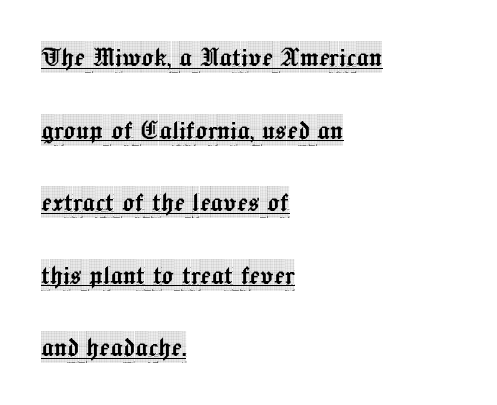
{"serif": "yes", "italic": "no", "width": "condensed", "x_height": "large", "monospaced": "no", "underline": "yes", "align": "left", "line_spacing": "loose", "line_spacing_ratio": 2.34, "letter_spacing": "normal", "letter_spacing_em": 0.0, "glyph_px": 31}
